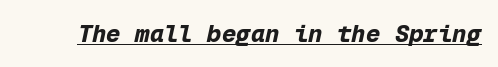
The image shows 24 px bold type, italic (leaning right); set normal letter spacing, underlined.
